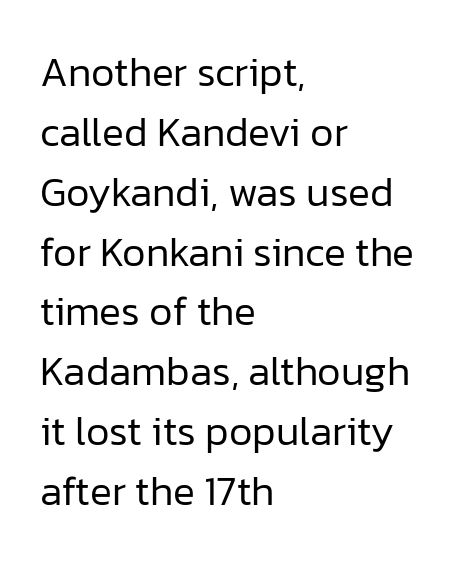
The image shows 41 px regular-weight sans-serif type, upright; set left-aligned, normal line spacing (1.46x), normal letter spacing, not underlined; low stroke contrast and a medium x-height.
